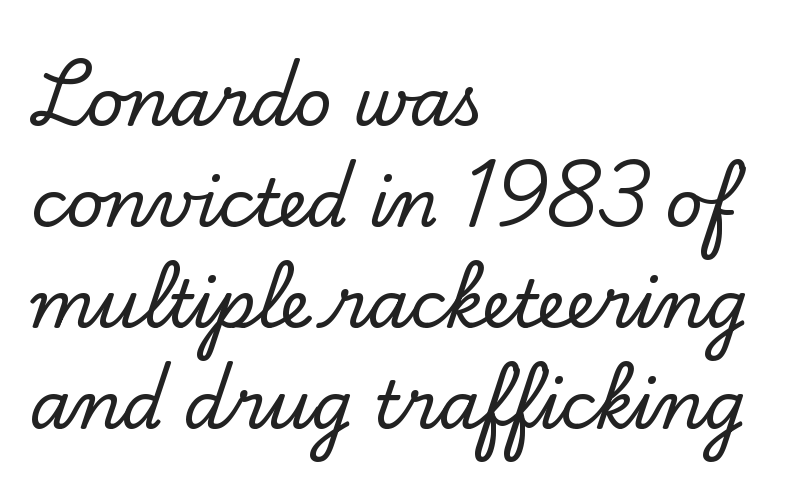
Q: Is the text italic (slanted)? A: Yes.
Q: Is the typeface a serif or a sans-serif typeface? A: Serif.
Q: Is the text underlined? A: No.
Q: How is the paragraph aligned? A: Left-aligned.
Q: Is the spacing between letters normal or unusually wide? A: Normal.
Q: Is the spacing between lines tight, normal or loose? A: Normal.
Q: Width (condensed, normal, or wide)? A: Normal.
Q: Stroke contrast? A: Low.
Q: x-height? A: Small.
Q: Monospaced? A: No.
